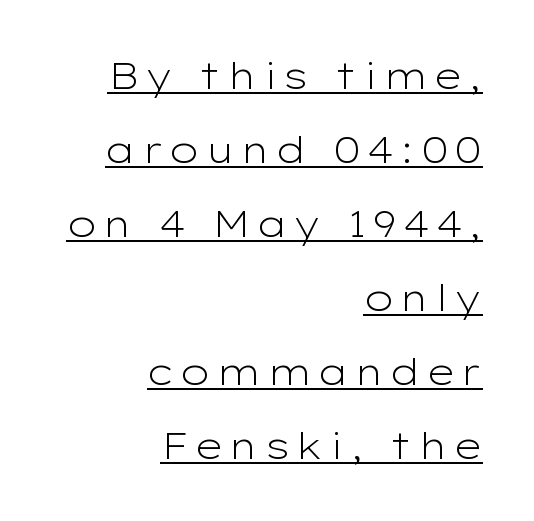
{"serif": "no", "italic": "no", "bold": "no", "weight": "light", "width": "wide", "stroke_contrast": "low", "x_height": "medium", "monospaced": "no", "underline": "yes", "align": "right", "line_spacing": "loose", "line_spacing_ratio": 2.0, "glyph_px": 37}
